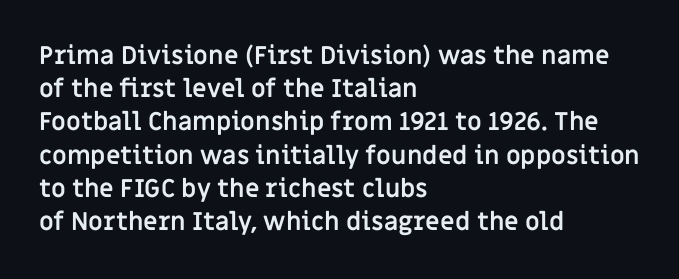
{"italic": "no", "bold": "yes", "underline": "no", "align": "left", "line_spacing": "normal", "line_spacing_ratio": 1.33, "letter_spacing": "normal", "letter_spacing_em": 0.0, "glyph_px": 25}
